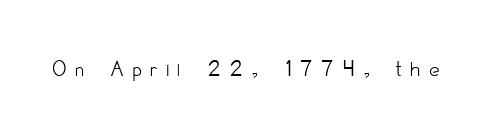
{"italic": "no", "bold": "no", "underline": "no", "letter_spacing": "wide", "letter_spacing_em": 0.39, "glyph_px": 23}
